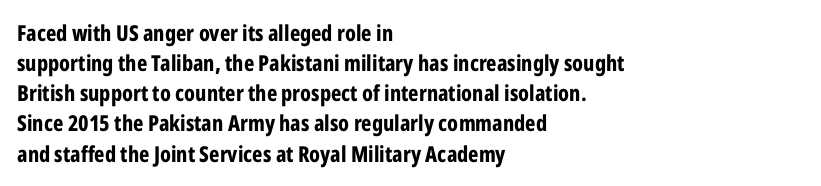
The image shows 22 px bold type, upright; set left-aligned, normal line spacing (1.37x), normal letter spacing, not underlined.
